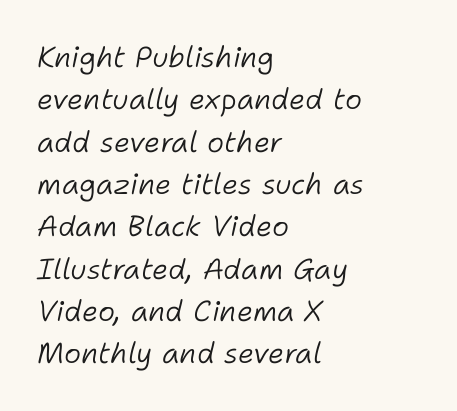
The gaps between neighbouring characters are ordinary and unremarkable. Reading down the column, the eye jumps a familiar distance to each next line. Line starts are locked; line ends wander. The letterforms sit at book weight or below. The lettering tilts uniformly, giving the passage an italic look.
